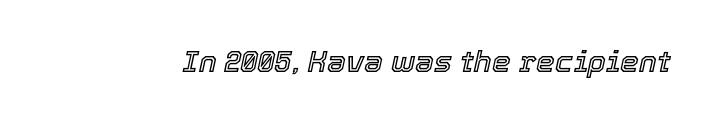
{"italic": "yes", "lean": "right", "slant_degrees": 12, "width": "normal", "x_height": "medium", "monospaced": "no", "underline": "no", "letter_spacing": "normal", "letter_spacing_em": 0.0, "glyph_px": 30}
